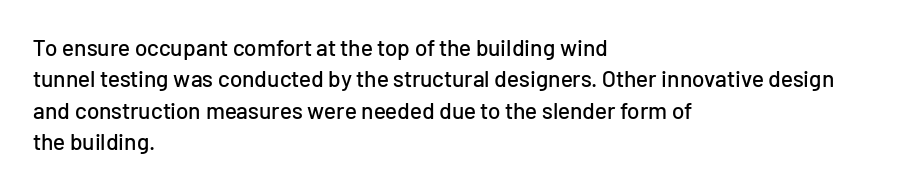
{"italic": "no", "underline": "no", "align": "left", "line_spacing": "normal", "line_spacing_ratio": 1.36, "letter_spacing": "normal", "letter_spacing_em": 0.0, "glyph_px": 23}
